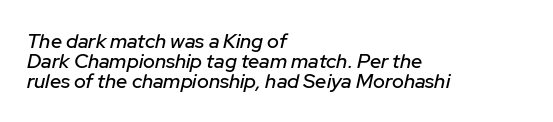
The block of text is dense from top to bottom, with scant space between rows. The rag falls on the right side of this text block. The glyphs look as if they've been sheared to an angle. Letters rest on an invisible, unmarked baseline. Inter-character spacing is left at the font's built-in metrics.
